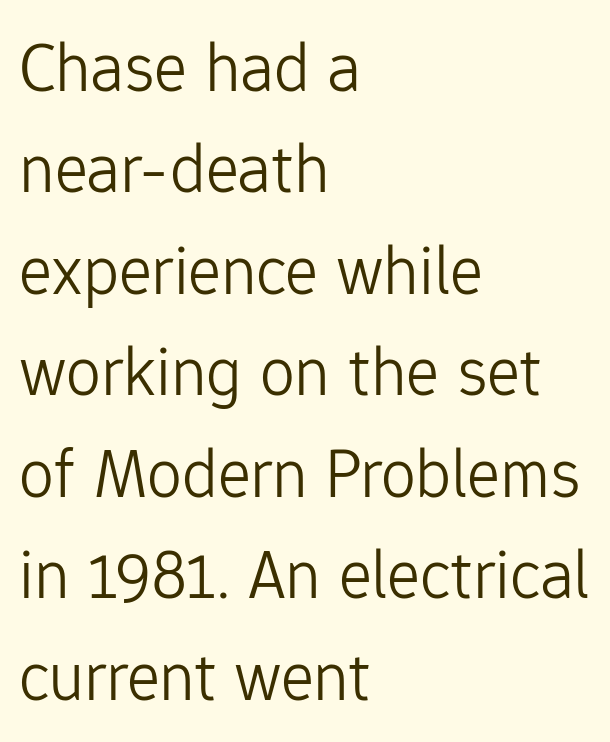
The image shows 70 px light sans-serif type, upright; set left-aligned, normal line spacing (1.45x), normal letter spacing, not underlined; low stroke contrast and a medium x-height.
